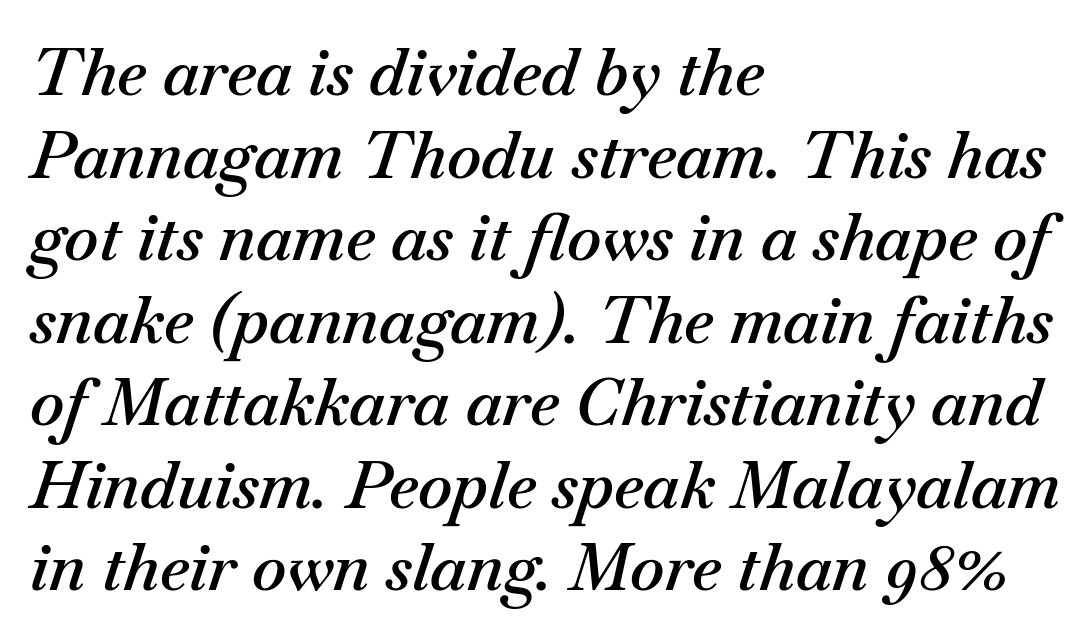
{"italic": "yes", "lean": "right", "slant_degrees": 18, "bold": "semi", "weight": "semibold", "width": "normal", "stroke_contrast": "medium", "x_height": "small", "monospaced": "no", "underline": "no", "align": "left", "line_spacing": "normal", "line_spacing_ratio": 1.27, "letter_spacing": "normal", "letter_spacing_em": 0.0, "glyph_px": 65}
